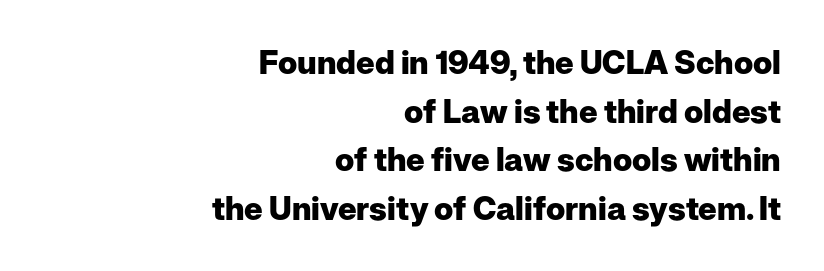
Stroke terminals: plain, sans-serif. Proportional: the letters do not fall into vertical columns. Notice how descenders clear the ascenders below comfortably — that's standard leading. These lines are set flush right with a ragged left edge. The tracking reads as untouched default to a designer's eye.
